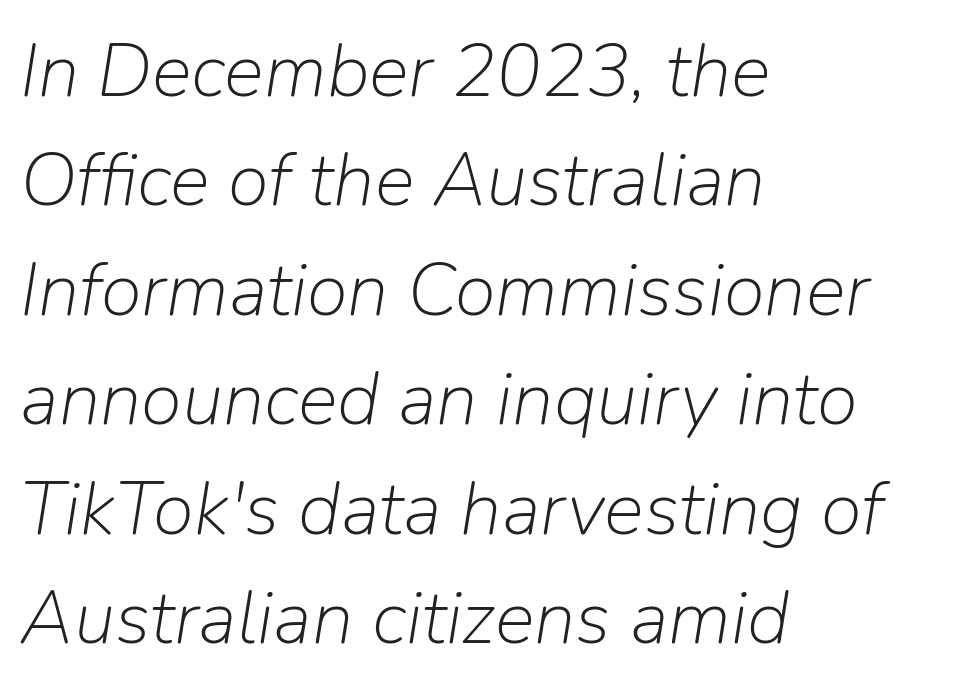
These lines are rendered in a variable-pitch font. Summary of vertical rhythm: regular, with standard interline spacing. The rendering applies a slant to the glyphs. Each word holds together tightly as a unit, with standard inter-letter gaps. Ink coverage per letter is moderate at most. Each row of text sits above clean, open space.
